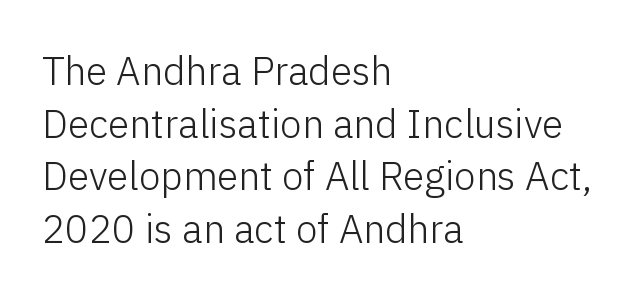
Descenders are the only things crossing below the line. Caption: standard tracking, unaltered. Examine the stroke ends and you'll find no serifs. Honestly, the row spacing looks completely unremarkable.
